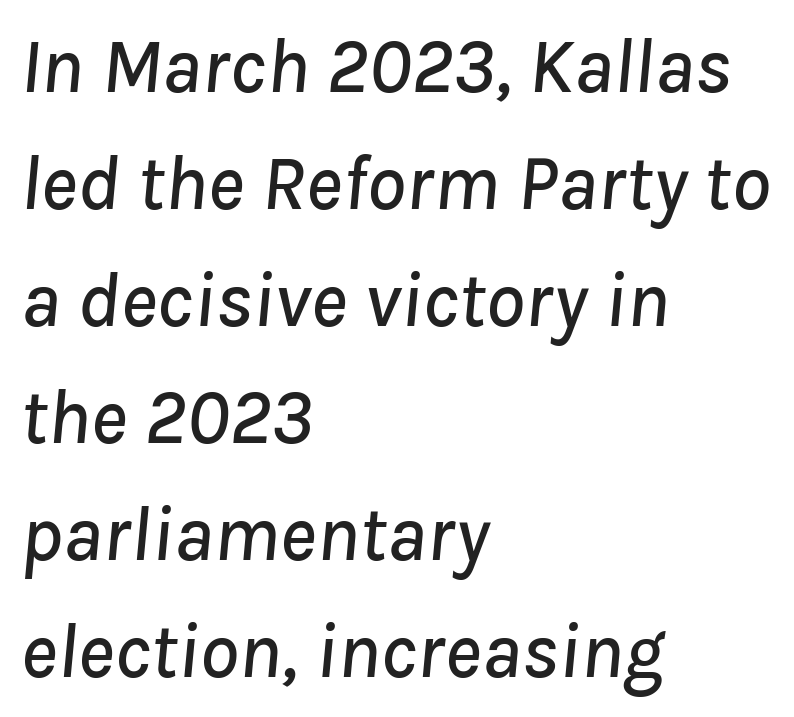
The passage shown is typed in a proportional face where columns would drift. A typesetter would mark this as italic. Each new line begins a customary step beneath the previous one. Here the glyphs are tracked normally, forming tight word shapes.
